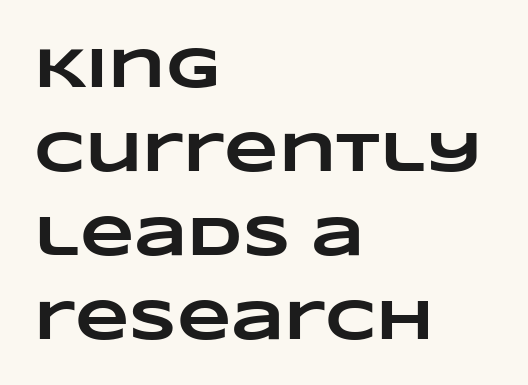
Is this a fixed-width face? No — the glyphs have proportional, varying widths. These lines carry a lot of weight — the face is fully bold. The passage shown stacks its lines at a standard gap. The baseline area is clear. This sample uses plain, unmodified letter spacing.
